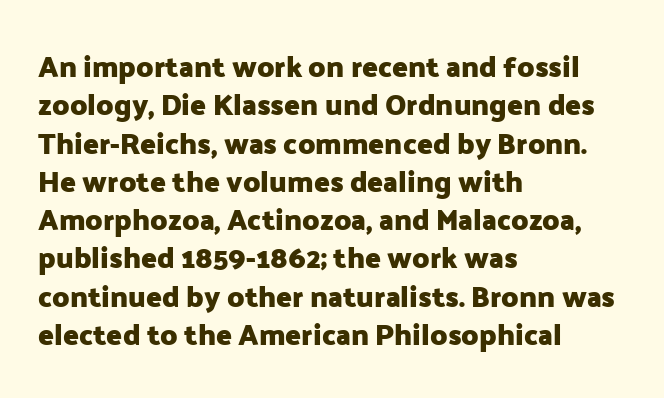
{"serif": "no", "italic": "no", "bold": "yes", "weight": "heavy", "width": "normal", "stroke_contrast": "low", "x_height": "medium", "monospaced": "no", "underline": "no", "align": "left", "line_spacing": "normal", "line_spacing_ratio": 1.32, "letter_spacing": "normal", "letter_spacing_em": 0.0, "glyph_px": 29}
